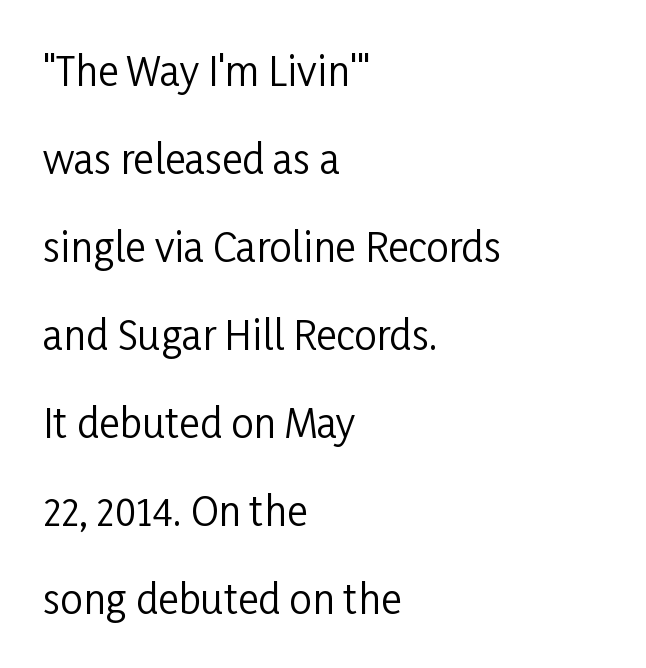
Q: Is the text bold? A: No.
Q: Is the text italic (slanted)? A: No, it is upright.
Q: Is the typeface a serif or a sans-serif typeface? A: Sans-serif.
Q: Is the text underlined? A: No.
Q: How is the paragraph aligned? A: Left-aligned.
Q: Is the spacing between letters normal or unusually wide? A: Normal.
Q: Is the spacing between lines tight, normal or loose? A: Loose.
Q: Width (condensed, normal, or wide)? A: Condensed.
Q: Stroke contrast? A: Low.
Q: x-height? A: Medium.
Q: Monospaced? A: No.
